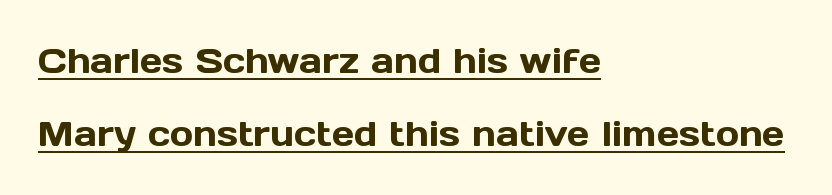
The rendering shows plain stroke endings on the letterforms — a sans-serif design. Posture: straight, roman, zero tilt. Looks like regular typesetting: each glyph gets only the width it needs. Tracking value appears to be zero — textbook default spacing. Baseline-to-baseline distance is far greater than the letter height. Line beginnings align vertically; line endings do not.
